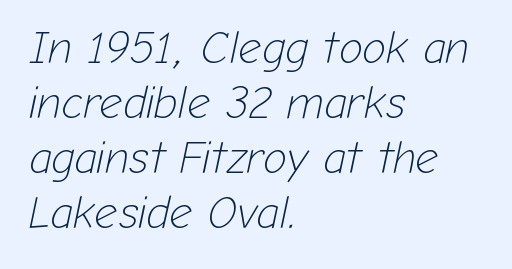
Q: Is the text bold? A: No.
Q: Is the text italic (slanted)? A: Yes, it leans right by about 12 degrees.
Q: Is the text underlined? A: No.
Q: How is the paragraph aligned? A: Left-aligned.
Q: Is the spacing between letters normal or unusually wide? A: Normal.
Q: Width (condensed, normal, or wide)? A: Normal.
Q: Stroke contrast? A: Low.
Q: x-height? A: Medium.
Q: Monospaced? A: No.
